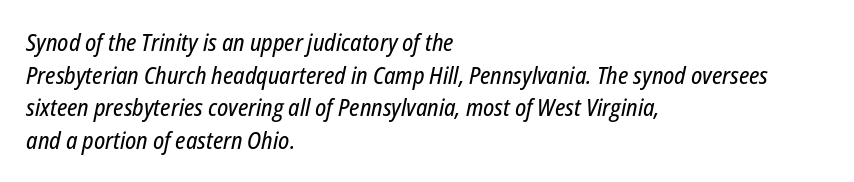
{"italic": "yes", "lean": "right", "slant_degrees": 12, "underline": "no", "align": "left", "line_spacing": "normal", "line_spacing_ratio": 1.42, "letter_spacing": "normal", "letter_spacing_em": 0.0, "glyph_px": 23}
